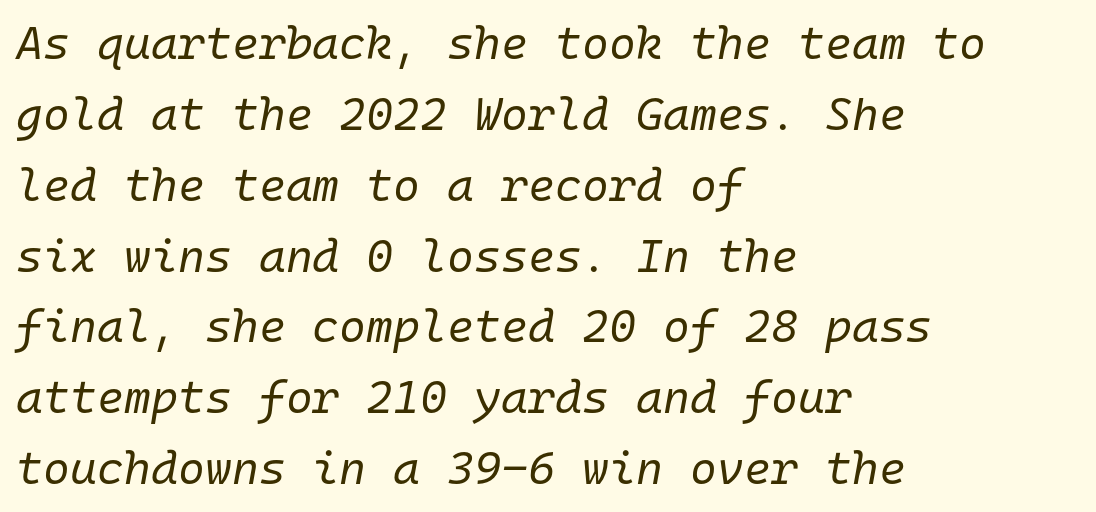
Q: Is the text bold? A: No.
Q: Is the text italic (slanted)? A: Yes, it leans right by about 10 degrees.
Q: Is the text underlined? A: No.
Q: How is the paragraph aligned? A: Left-aligned.
Q: Is the spacing between letters normal or unusually wide? A: Normal.
Q: Is the spacing between lines tight, normal or loose? A: Normal.
Q: Width (condensed, normal, or wide)? A: Normal.
Q: Stroke contrast? A: Low.
Q: x-height? A: Medium.
Q: Monospaced? A: Yes.
